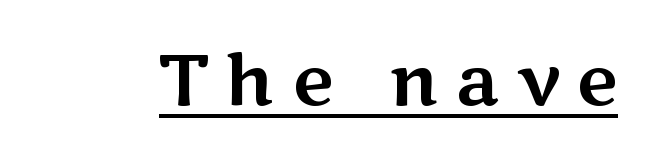
{"serif": "no", "italic": "no", "width": "wide", "stroke_contrast": "medium", "x_height": "medium", "monospaced": "no", "underline": "yes", "letter_spacing": "wide", "letter_spacing_em": 0.24, "glyph_px": 71}
